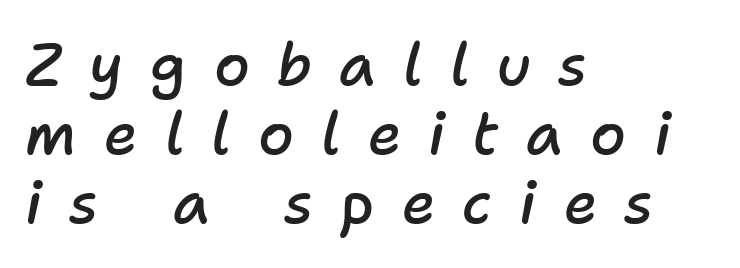
The image shows 58 px semibold type, italic (leaning right); set left-aligned, line spacing 1.19x, unusually wide letter spacing (+0.47 em), not underlined; low stroke contrast and a medium x-height.
